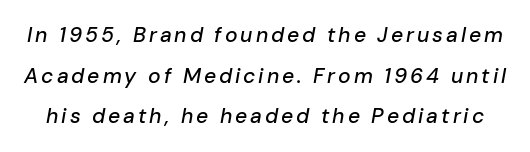
{"italic": "yes", "lean": "right", "slant_degrees": 10, "underline": "no", "line_spacing": "loose", "line_spacing_ratio": 1.94, "glyph_px": 21}
